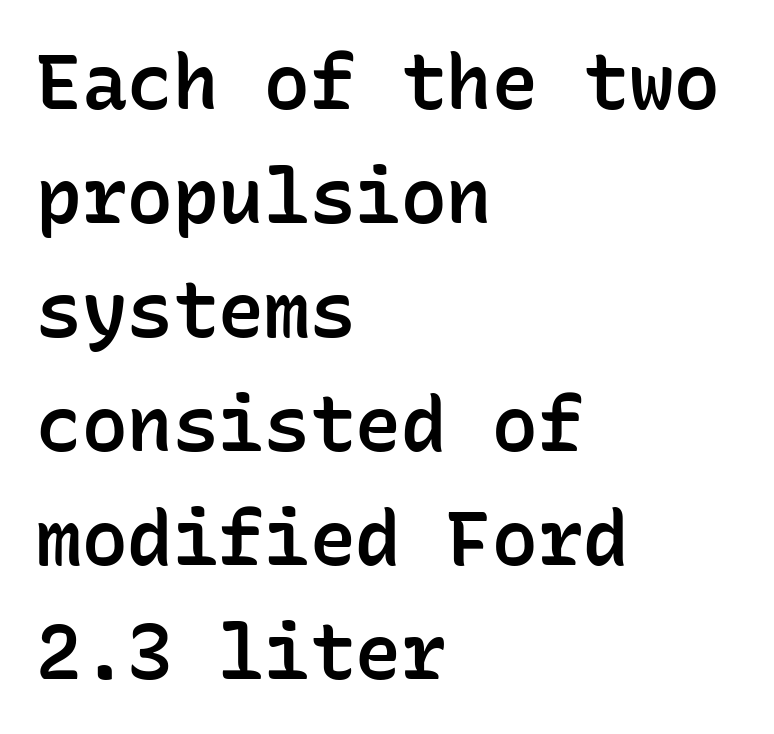
{"serif": "no", "italic": "no", "bold": "semi", "weight": "semibold", "width": "normal", "stroke_contrast": "low", "x_height": "medium", "monospaced": "yes", "underline": "no", "align": "left", "line_spacing": "normal", "line_spacing_ratio": 1.5, "letter_spacing": "normal", "letter_spacing_em": 0.0, "glyph_px": 76}
